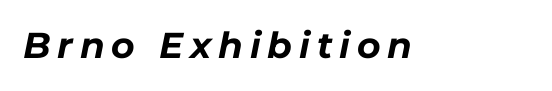
Q: Is the text bold? A: Yes.
Q: Is the text italic (slanted)? A: Yes, it leans right by about 11 degrees.
Q: Is the text underlined? A: No.
Q: Width (condensed, normal, or wide)? A: Normal.
Q: Stroke contrast? A: Low.
Q: x-height? A: Medium.
Q: Monospaced? A: No.
